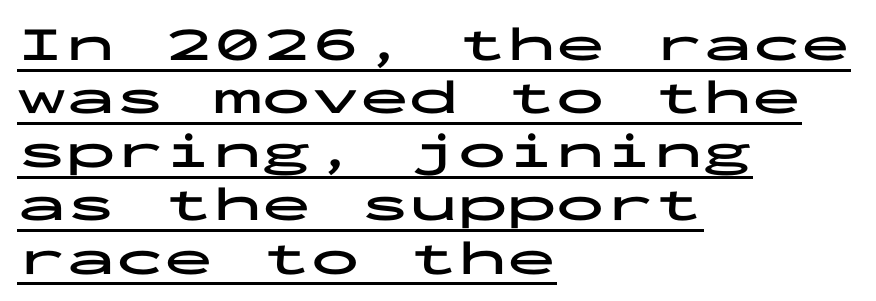
Its strokes are broad and dark, the hallmark of bold type. Font category for this specimen: sans-serif. Reading down the column, the eye jumps only a short way to each next line. Glance below the letters and you will spot a drawn line.
